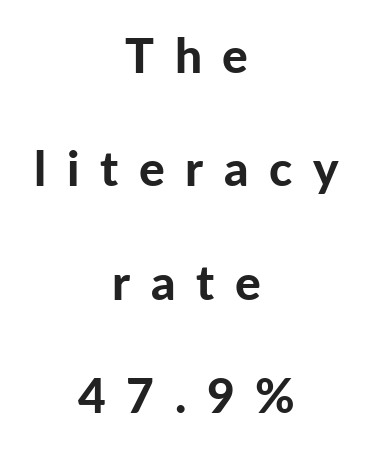
{"serif": "no", "italic": "no", "bold": "yes", "weight": "bold", "width": "normal", "stroke_contrast": "low", "x_height": "medium", "monospaced": "no", "underline": "no", "align": "center", "line_spacing": "loose", "line_spacing_ratio": 2.36, "letter_spacing": "wide", "letter_spacing_em": 0.43, "glyph_px": 48}
